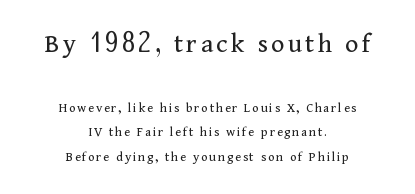
Does the lettering tilt? It doesn't — this is upright. The earlier block is typeset at a bigger size than the later block. No extra ink here — the face is not bold. In terms of letterform style, serifs are clearly present. The compositor balanced each line on the midline.
